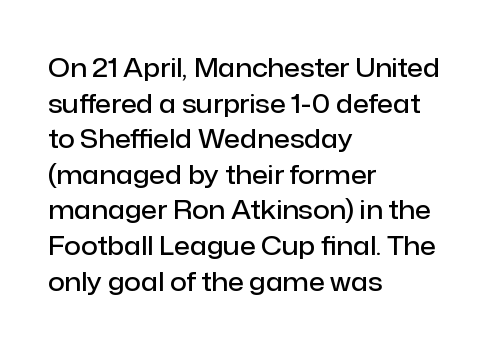
The image shows 26 px text type, upright; set left-aligned, normal line spacing (1.37x), normal letter spacing, not underlined.
